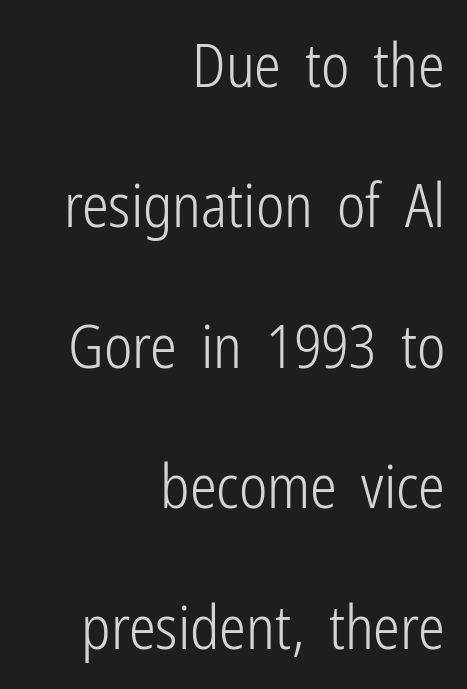
Q: Is the text bold? A: No.
Q: Is the text italic (slanted)? A: No, it is upright.
Q: Is the typeface a serif or a sans-serif typeface? A: Sans-serif.
Q: Is the text underlined? A: No.
Q: How is the paragraph aligned? A: Right-aligned.
Q: Is the spacing between letters normal or unusually wide? A: Normal.
Q: Is the spacing between lines tight, normal or loose? A: Loose.
Q: Width (condensed, normal, or wide)? A: Condensed.
Q: Stroke contrast? A: Low.
Q: x-height? A: Medium.
Q: Monospaced? A: No.
